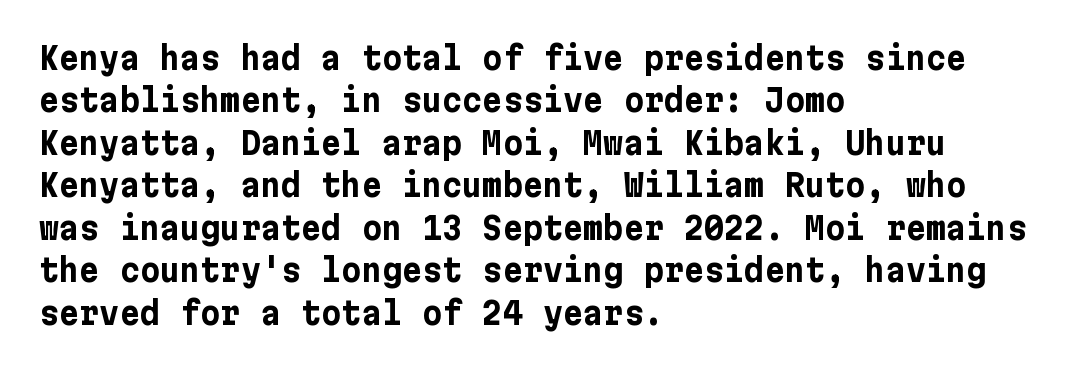
A clean baseline with only descenders dipping below it. Honestly, the row spacing looks completely unremarkable. Set as a true bold cut, around the 700 mark. Short note: letters normally spaced. Look at the bottom of the vertical strokes: they stop flat, with no serifs. These lines are set flush left with a ragged right edge.
